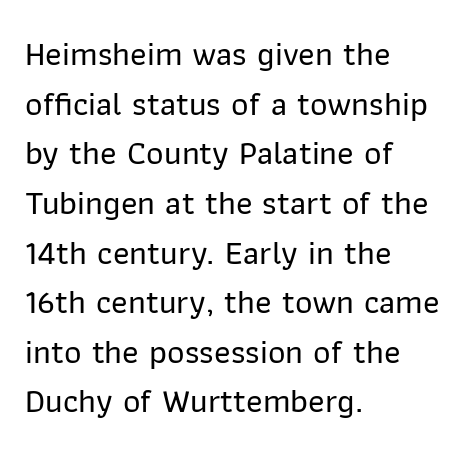
Regular leading. The type sits square on the baseline with zero lean. Check under the words: just untouched page. These lines keep a tight, regular rhythm from letter to letter.
